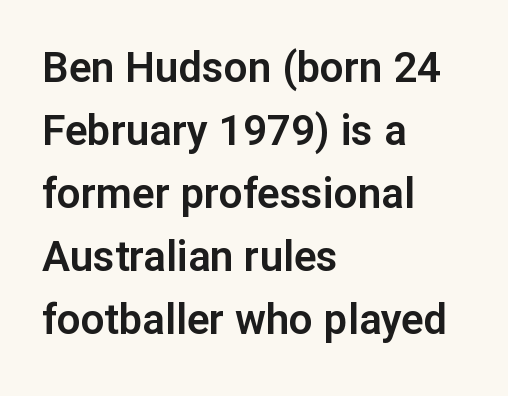
Q: Is the text italic (slanted)? A: No, it is upright.
Q: Is the typeface a serif or a sans-serif typeface? A: Sans-serif.
Q: Is the text underlined? A: No.
Q: How is the paragraph aligned? A: Left-aligned.
Q: Is the spacing between letters normal or unusually wide? A: Normal.
Q: Is the spacing between lines tight, normal or loose? A: Normal.
Q: Width (condensed, normal, or wide)? A: Normal.
Q: Stroke contrast? A: Low.
Q: x-height? A: Medium.
Q: Monospaced? A: No.
